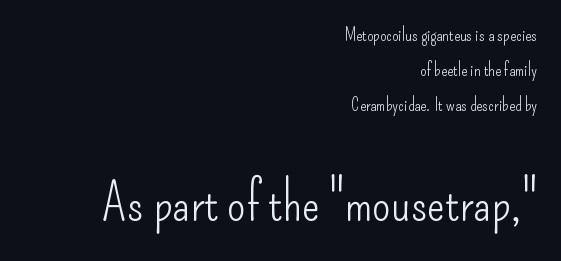
Does the leading feel generous? Absolutely, it's lavish. This sample uses an upright cut, with every glyph sitting square on the baseline. Varying glyph widths throughout — classic text-font behaviour. Letters rest on an invisible, unmarked baseline. Regarding serifs, this sample does without them.
